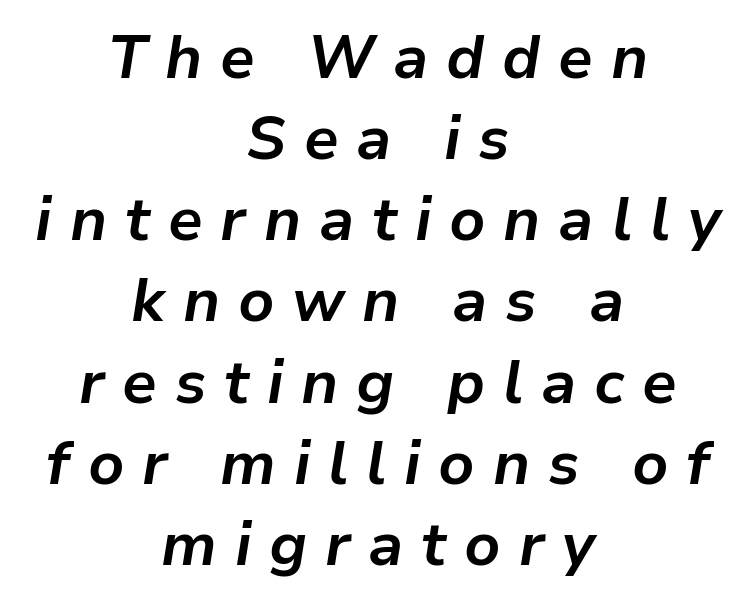
This sample has the flowing, uneven cadence of proportional lettering. Underlining? Definitely not there. Students, observe: this is what conventionally led text looks like. Emphasis-style slanted type is in use.
